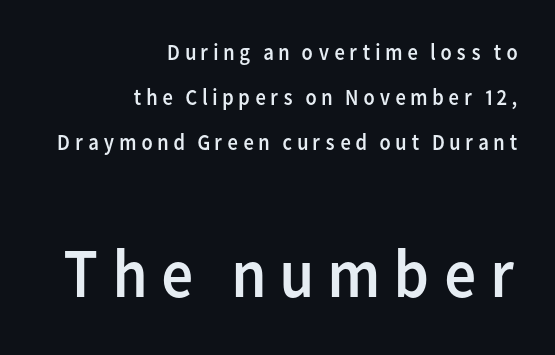
Caption: upper text group reduced, lower text group enlarged. Glance below the letters and you will spot only blank space. This sample is right-justified, so line beginnings fall wherever the words allow. The typography opts for an upright posture over an oblique one.
